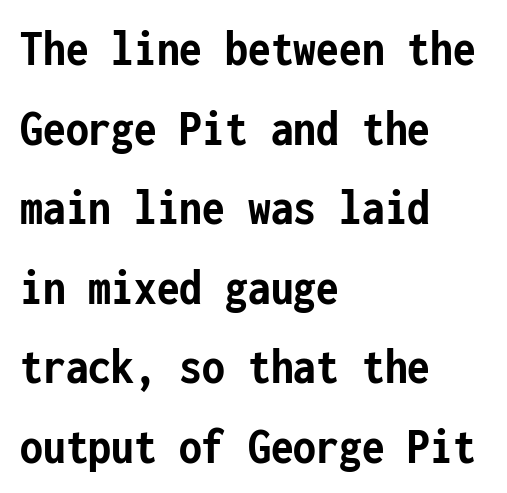
{"serif": "no", "italic": "no", "bold": "yes", "weight": "semibold", "width": "condensed", "stroke_contrast": "low", "x_height": "medium", "monospaced": "yes", "underline": "no", "align": "left", "line_spacing": "normal", "line_spacing_ratio": 1.53, "letter_spacing": "normal", "letter_spacing_em": 0.0, "glyph_px": 52}
